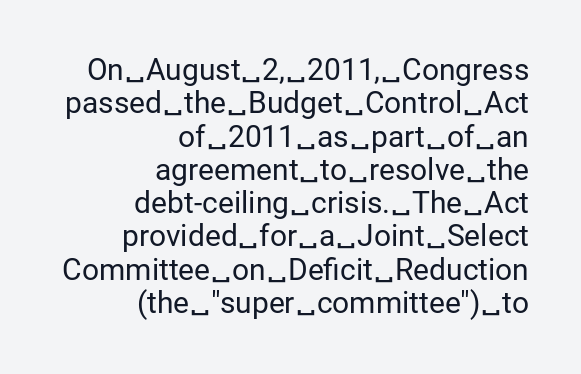
The image shows 30 px regular-weight sans-serif type, upright; set right-aligned, tight line spacing (1.11x), normal letter spacing, not underlined; low stroke contrast and a medium x-height.
